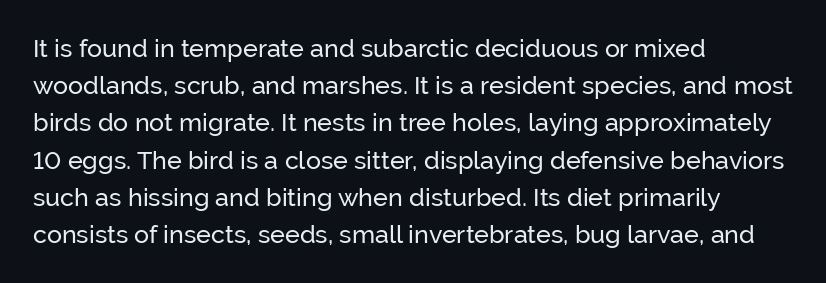
Q: Is the text italic (slanted)? A: No, it is upright.
Q: Is the text underlined? A: No.
Q: How is the paragraph aligned? A: Left-aligned.
Q: Is the spacing between letters normal or unusually wide? A: Normal.
Q: Is the spacing between lines tight, normal or loose? A: Normal.
